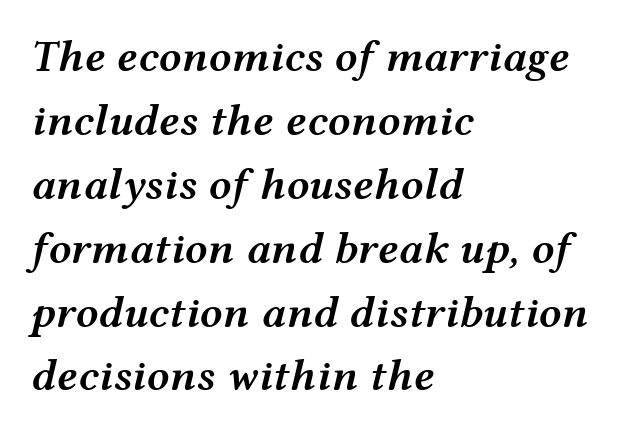
The image shows 45 px semibold, wide type, italic (leaning right); set left-aligned, normal line spacing (1.42x), normal letter spacing, not underlined; medium stroke contrast and a medium x-height.
